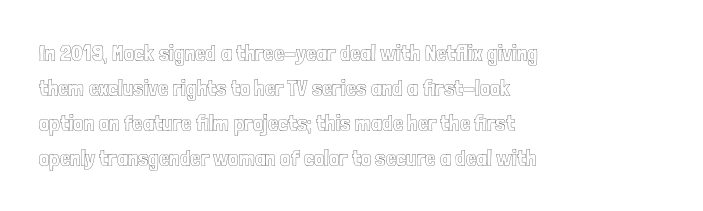
The image shows 23 px text type, upright; set left-aligned, normal line spacing (1.52x), normal letter spacing, not underlined.
